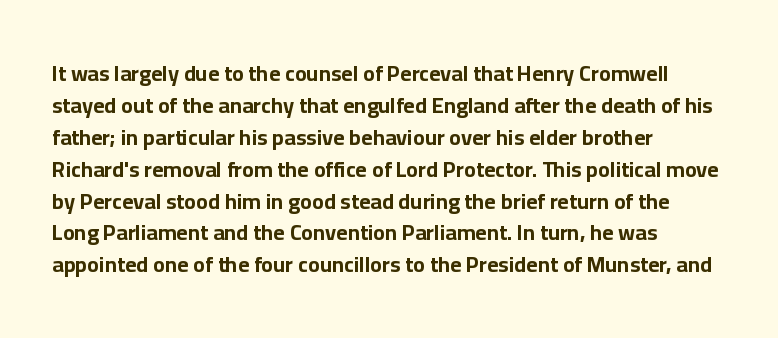
Students, observe: this is what conventionally led text looks like. Ascenders rise straight up at ninety degrees. Pretty heavy lettering here — definitely bold. The words here are not underlined.
